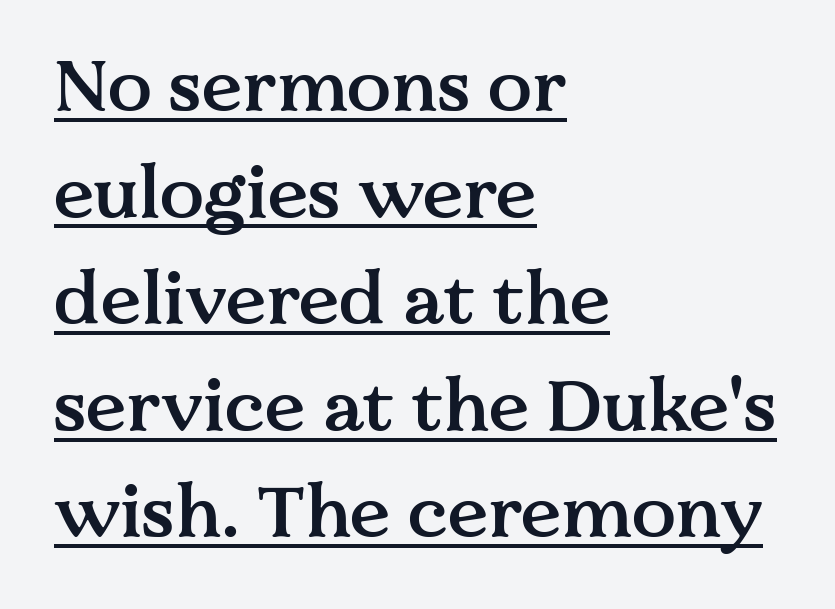
Q: Is the text bold? A: Semi-bold.
Q: Is the text italic (slanted)? A: No, it is upright.
Q: Is the typeface a serif or a sans-serif typeface? A: Serif.
Q: Is the text underlined? A: Yes.
Q: How is the paragraph aligned? A: Left-aligned.
Q: Is the spacing between letters normal or unusually wide? A: Normal.
Q: Is the spacing between lines tight, normal or loose? A: Normal.
Q: Width (condensed, normal, or wide)? A: Normal.
Q: Stroke contrast? A: Medium.
Q: x-height? A: Medium.
Q: Monospaced? A: No.
